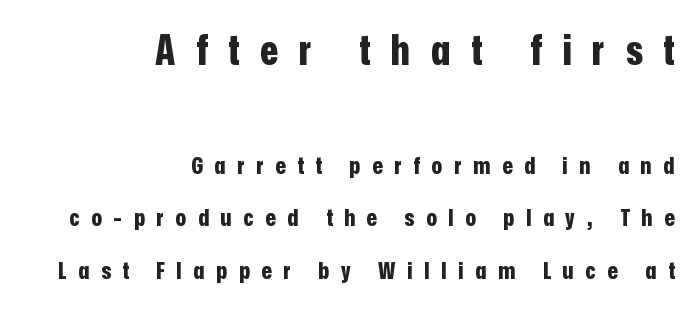
The image shows 42 px bold, condensed sans-serif type, upright; set right-aligned, loose line spacing (2.19x), unusually wide letter spacing (+0.49 em), not underlined; the first (top) block is 1.75x larger; low stroke contrast and a medium x-height.
